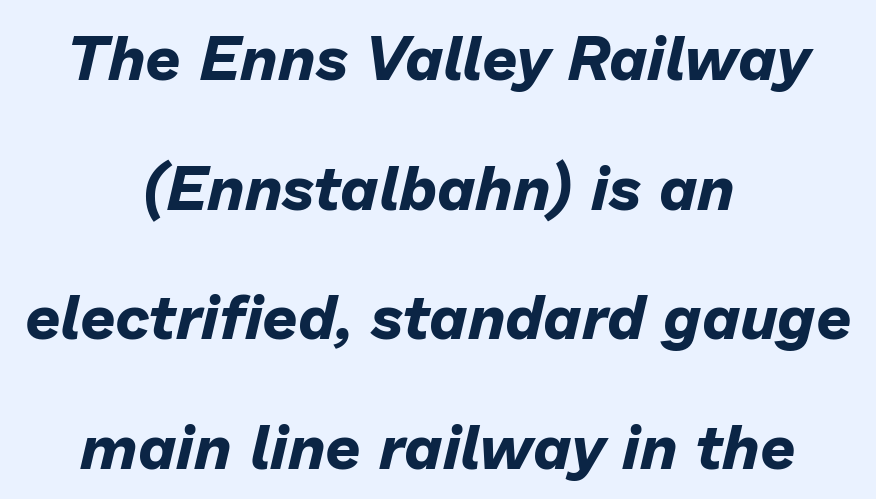
Q: Is the text bold? A: Yes.
Q: Is the text italic (slanted)? A: Yes, it leans right by about 13 degrees.
Q: Is the text underlined? A: No.
Q: How is the paragraph aligned? A: Centered.
Q: Is the spacing between letters normal or unusually wide? A: Normal.
Q: Is the spacing between lines tight, normal or loose? A: Loose.
Q: Width (condensed, normal, or wide)? A: Normal.
Q: Stroke contrast? A: Low.
Q: x-height? A: Medium.
Q: Monospaced? A: No.
